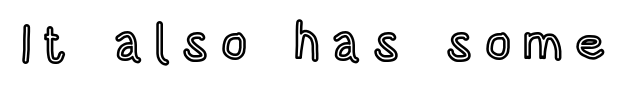
{"italic": "no", "width": "condensed", "x_height": "large", "monospaced": "no", "underline": "no", "letter_spacing": "wide", "letter_spacing_em": 0.24, "glyph_px": 51}
